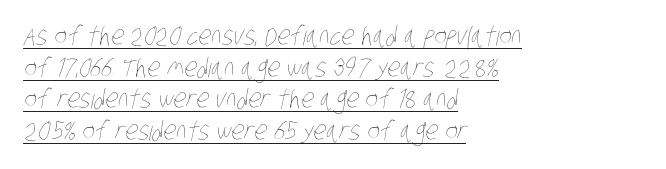
{"bold": "no", "underline": "yes", "align": "left", "line_spacing_ratio": 1.22, "letter_spacing": "normal", "letter_spacing_em": 0.0, "glyph_px": 26}
